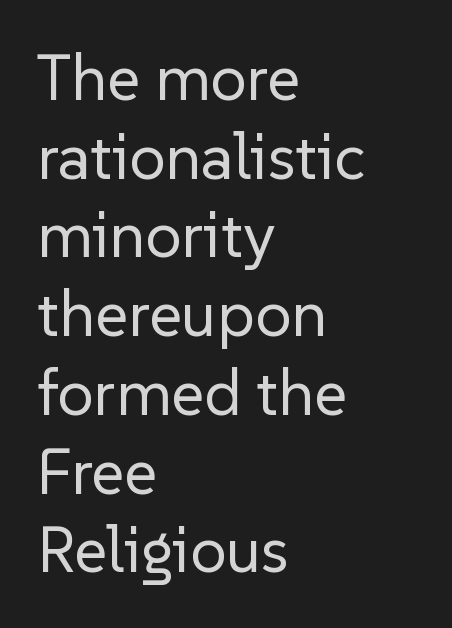
{"serif": "no", "italic": "no", "bold": "no", "weight": "regular", "width": "normal", "stroke_contrast": "low", "x_height": "medium", "monospaced": "no", "underline": "no", "align": "left", "line_spacing_ratio": 1.23, "letter_spacing": "normal", "letter_spacing_em": 0.0, "glyph_px": 64}
